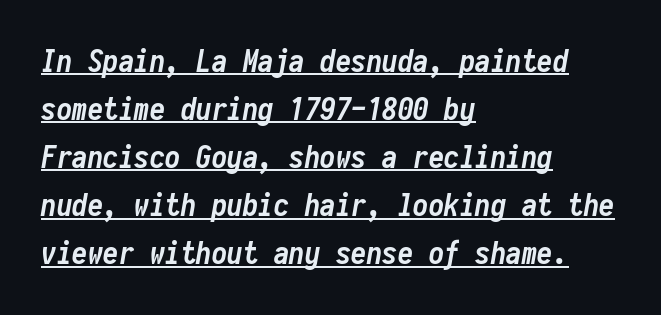
{"italic": "yes", "lean": "right", "slant_degrees": 10, "bold": "yes", "weight": "semibold", "width": "condensed", "stroke_contrast": "low", "x_height": "medium", "monospaced": "yes", "underline": "yes", "align": "left", "line_spacing": "normal", "line_spacing_ratio": 1.55, "letter_spacing": "normal", "letter_spacing_em": 0.0, "glyph_px": 31}
